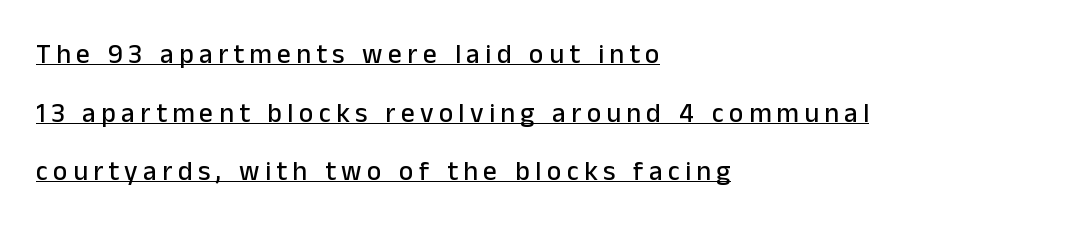
The glyphs are accompanied by a horizontal stroke just below them. A great deal of white space separates one row of letters from the next. This sample is left-justified, so line endings fall wherever the words run out. The type is letterspaced generously, with wide tracking.
